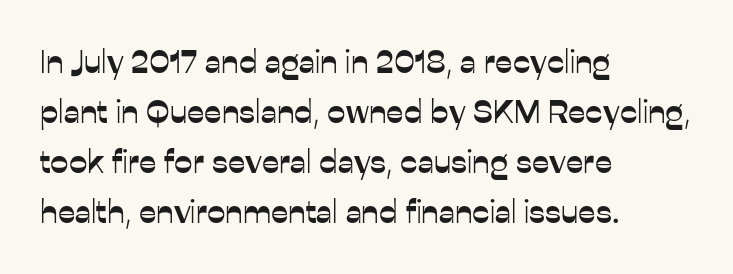
The image shows 33 px sans-serif type, upright; set left-aligned, normal line spacing (1.52x), normal letter spacing, not underlined; low stroke contrast and a medium x-height.
